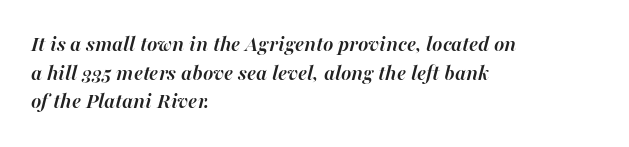
{"italic": "yes", "lean": "right", "slant_degrees": 16, "bold": "yes", "underline": "no", "align": "left", "line_spacing": "normal", "line_spacing_ratio": 1.3, "letter_spacing": "normal", "letter_spacing_em": 0.0, "glyph_px": 22}
